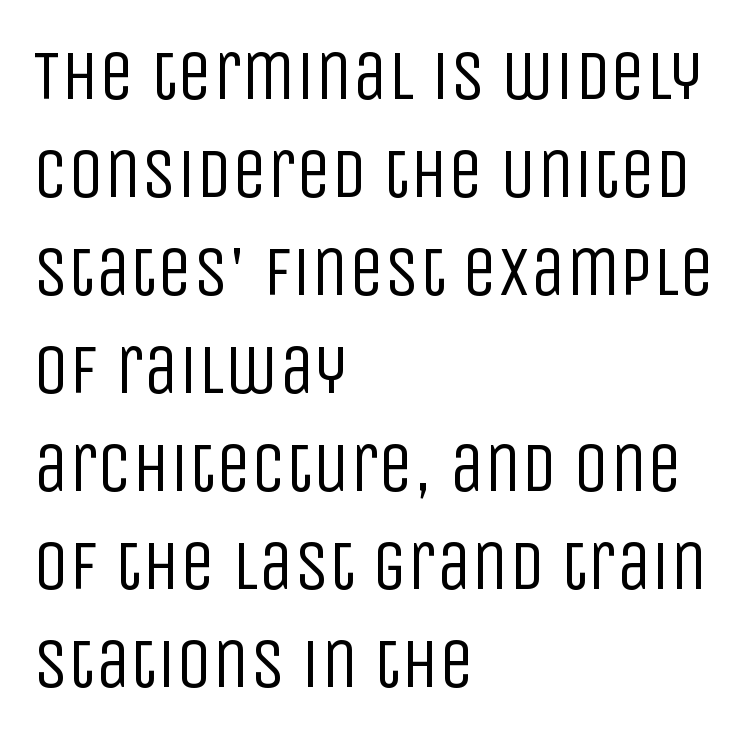
{"serif": "no", "italic": "no", "bold": "no", "weight": "regular", "width": "condensed", "stroke_contrast": "low", "x_height": "large", "monospaced": "no", "underline": "no", "align": "left", "line_spacing": "normal", "line_spacing_ratio": 1.38, "letter_spacing": "normal", "letter_spacing_em": 0.0, "glyph_px": 71}
